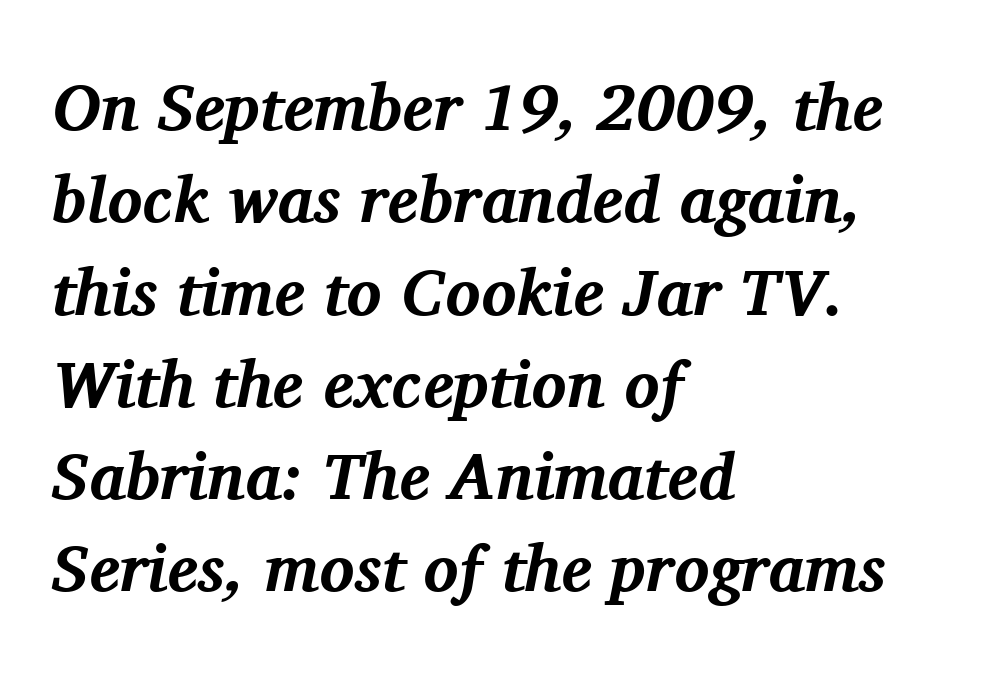
The image shows 65 px bold serif type, italic (leaning right); set left-aligned, normal line spacing (1.42x), normal letter spacing, not underlined; medium stroke contrast and a medium x-height.
